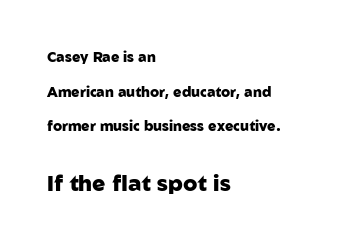
The more generous point size was reserved for the lower chunk. You could fit nearly another row in the gap between these rows. Between one letter and the next there's only the usual sliver of space. Strong, thick strokes mark this as bold type. These lines stack with their left ends in a neat column.
